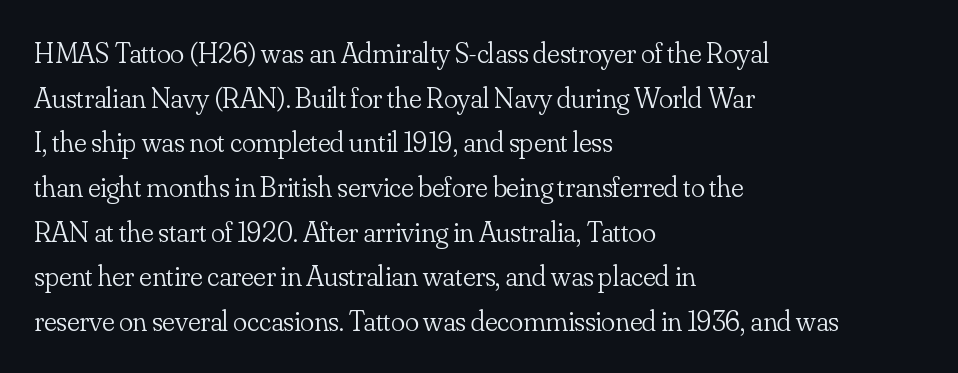
Q: Is the text bold? A: No.
Q: Is the text italic (slanted)? A: No, it is upright.
Q: Is the typeface a serif or a sans-serif typeface? A: Serif.
Q: Is the text underlined? A: No.
Q: How is the paragraph aligned? A: Left-aligned.
Q: Is the spacing between letters normal or unusually wide? A: Normal.
Q: Is the spacing between lines tight, normal or loose? A: Normal.
Q: Width (condensed, normal, or wide)? A: Normal.
Q: Stroke contrast? A: Low.
Q: x-height? A: Small.
Q: Monospaced? A: No.
